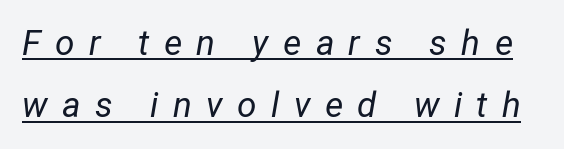
Tracking value appears strongly positive — letters spread wide. Slant detected: the letters are inclined. A continuous stroke trails under the words, as in a hyperlink. Is this a fixed-width face? No — the glyphs have proportional, varying widths.
